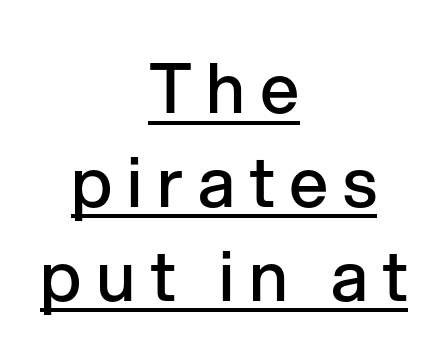
Does the lettering tilt? It doesn't — this is upright. Underlining? Definitely there. The line-height multiplier appears to be the usual default. Heft: intermediate — a semibold. This sample has the flowing, uneven cadence of proportional lettering. The compositor balanced each line on the midline.
